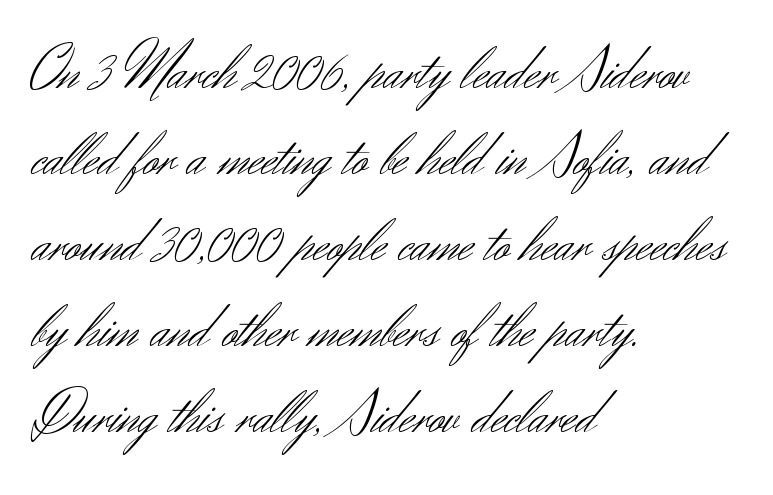
{"serif": "no", "bold": "no", "weight": "light", "width": "normal", "stroke_contrast": "medium", "x_height": "small", "monospaced": "no", "underline": "no", "align": "left", "line_spacing": "normal", "line_spacing_ratio": 1.41, "letter_spacing": "normal", "letter_spacing_em": 0.0, "glyph_px": 61}
